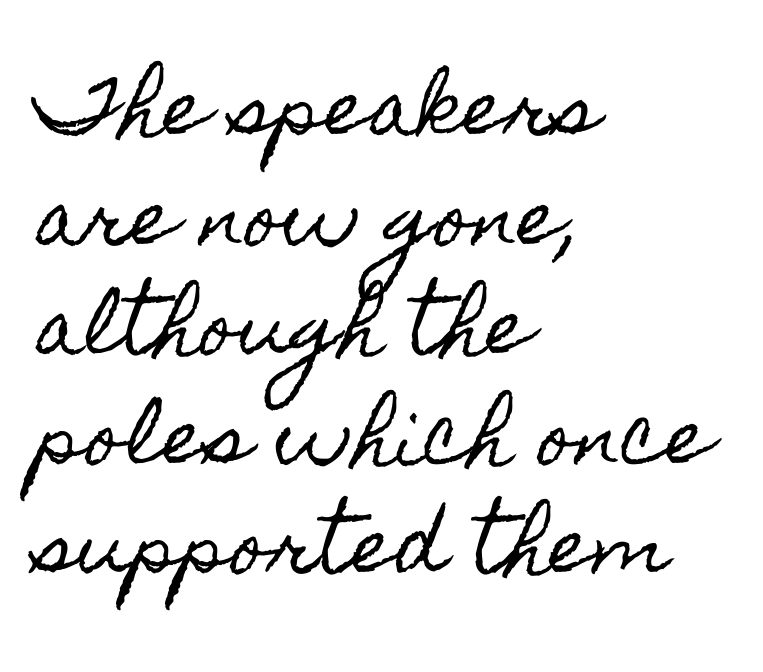
Varying glyph widths throughout — classic text-font behaviour. Visually the block forms a straight wall on the left and a jagged coastline on the right. Any mark beneath the type? The region is blank. Caption: standard tracking, unaltered.
